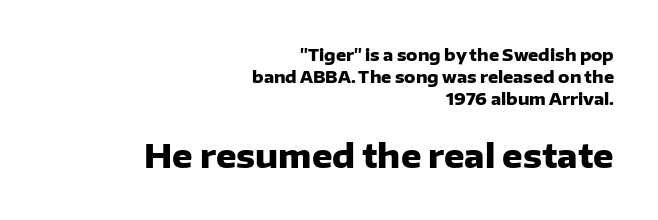
{"serif": "no", "italic": "no", "bold": "yes", "weight": "heavy", "width": "normal", "stroke_contrast": "low", "x_height": "medium", "monospaced": "no", "underline": "no", "align": "right", "line_spacing": "normal", "line_spacing_ratio": 1.36, "letter_spacing": "normal", "letter_spacing_em": 0.0, "larger_block": "second", "size_ratio": 2.0, "glyph_px": 32}
